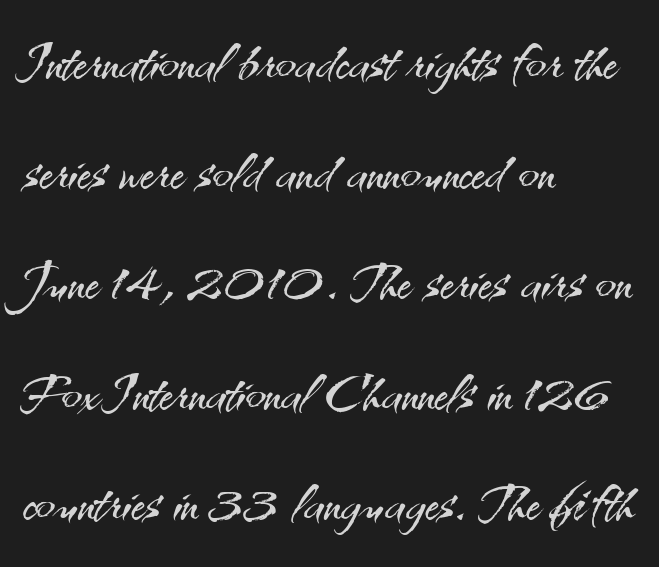
{"serif": "no", "bold": "no", "weight": "light", "width": "normal", "stroke_contrast": "medium", "x_height": "small", "monospaced": "no", "underline": "no", "align": "left", "line_spacing": "normal", "line_spacing_ratio": 1.47, "letter_spacing": "normal", "letter_spacing_em": 0.0, "glyph_px": 75}
